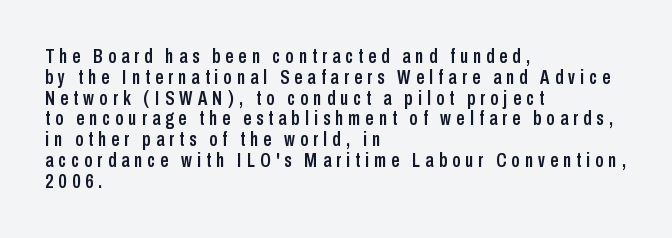
{"italic": "no", "underline": "no", "align": "left", "line_spacing": "tight", "line_spacing_ratio": 1.04, "letter_spacing": "wide", "letter_spacing_em": 0.26, "glyph_px": 20}
